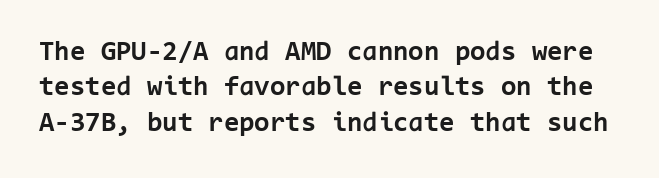
Characters remain perfectly vertical along every line. Decoration check: the copy has no underline. Each letter, wide or thin by design, is forced into the same width here. Honestly, the letter spacing is just normal — you wouldn't notice it. In terms of weight, the rendering is a true, heavy bold. The designer left line spacing at the default.
